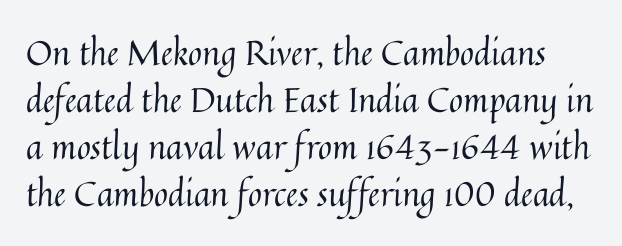
Q: Is the text bold? A: No.
Q: Is the text italic (slanted)? A: Yes.
Q: Is the text underlined? A: No.
Q: Is the spacing between letters normal or unusually wide? A: Normal.
Q: Is the spacing between lines tight, normal or loose? A: Normal.
Q: Width (condensed, normal, or wide)? A: Normal.
Q: Stroke contrast? A: Medium.
Q: x-height? A: Medium.
Q: Monospaced? A: No.
